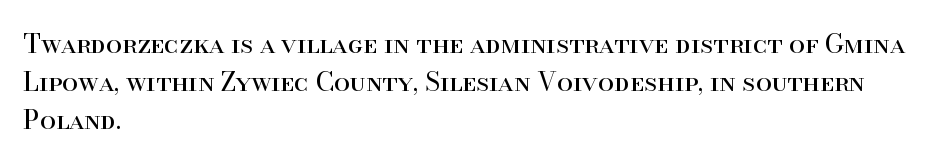
The image shows 26 px text type, upright; set left-aligned, normal line spacing (1.47x), normal letter spacing, not underlined.
